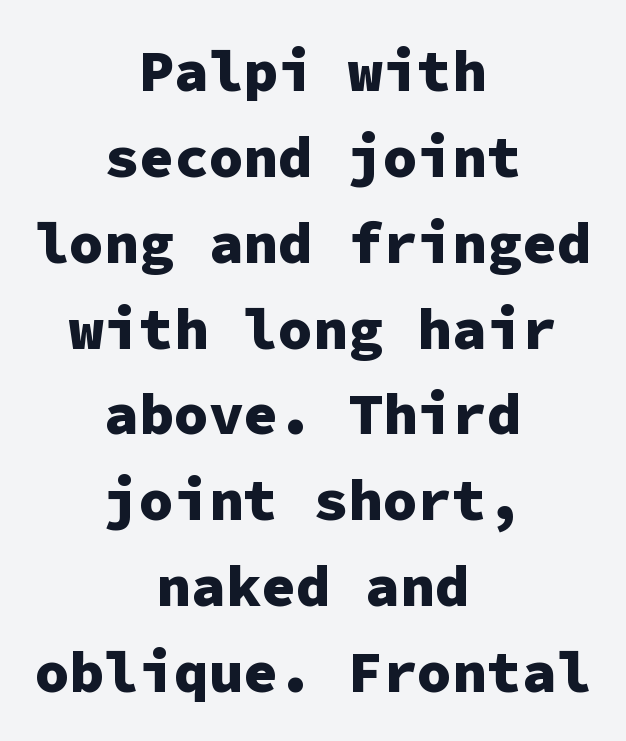
{"serif": "no", "italic": "no", "bold": "yes", "weight": "heavy", "width": "normal", "stroke_contrast": "low", "x_height": "medium", "monospaced": "yes", "underline": "no", "align": "center", "line_spacing": "normal", "line_spacing_ratio": 1.48, "letter_spacing": "normal", "letter_spacing_em": 0.0, "glyph_px": 58}
